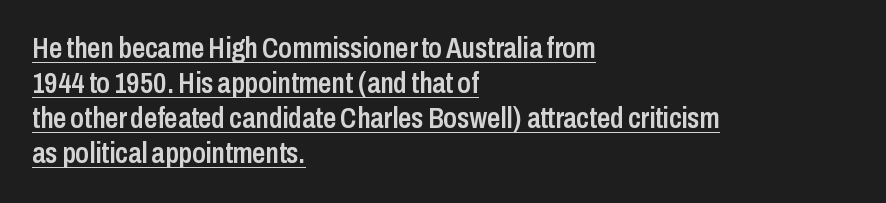
The image shows 29 px semibold, condensed sans-serif type, upright; set left-aligned, line spacing 1.21x, normal letter spacing, underlined; low stroke contrast and a medium x-height.
